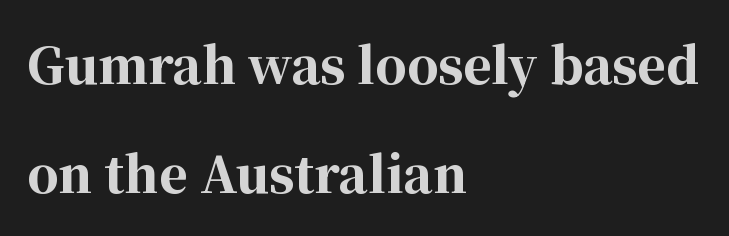
Q: Is the text bold? A: Yes.
Q: Is the text italic (slanted)? A: No, it is upright.
Q: Is the typeface a serif or a sans-serif typeface? A: Serif.
Q: Is the text underlined? A: No.
Q: How is the paragraph aligned? A: Left-aligned.
Q: Is the spacing between letters normal or unusually wide? A: Normal.
Q: Is the spacing between lines tight, normal or loose? A: Loose.
Q: Width (condensed, normal, or wide)? A: Normal.
Q: Stroke contrast? A: High.
Q: x-height? A: Medium.
Q: Monospaced? A: No.
